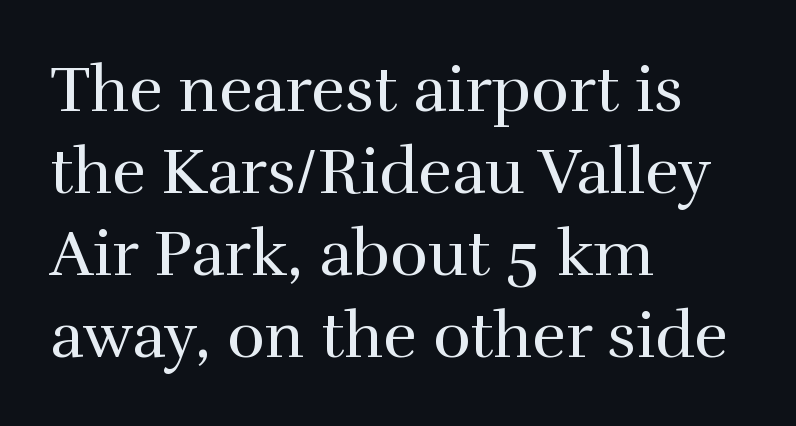
The image shows 64 px regular-weight serif type, upright; set left-aligned, normal line spacing (1.28x), normal letter spacing, not underlined; a medium x-height.
